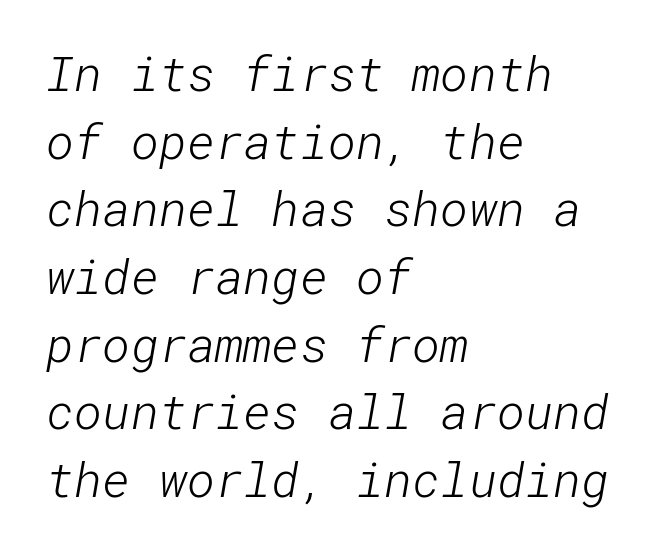
The image shows 48 px light sans-serif type; set left-aligned, normal line spacing (1.41x), normal letter spacing, not underlined; low stroke contrast and a medium x-height.
